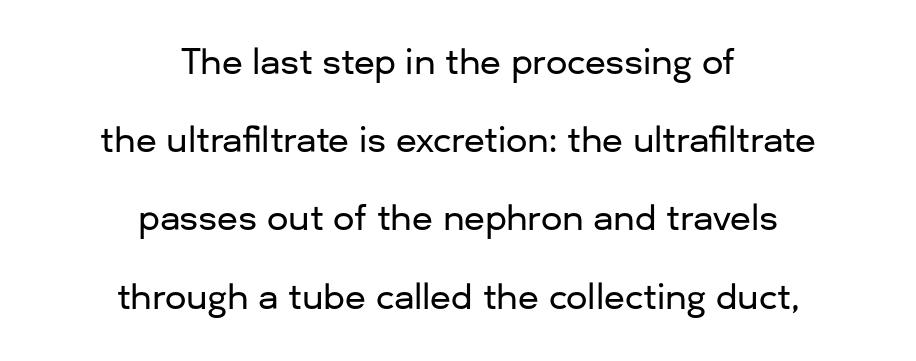
Stroke terminals: plain, sans-serif. Decoration check: the copy has no underline. Honestly, the letter spacing is just normal — you wouldn't notice it. Characters remain perfectly vertical along every line.
